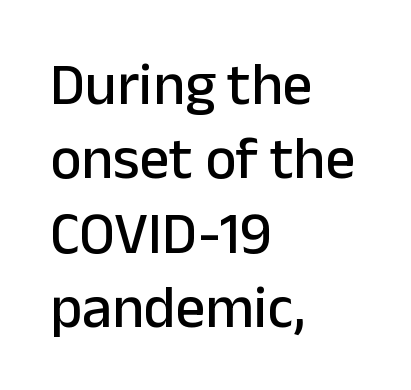
The image shows 59 px sans-serif type, upright; set left-aligned, normal line spacing (1.26x), normal letter spacing, not underlined; low stroke contrast and a medium x-height.
